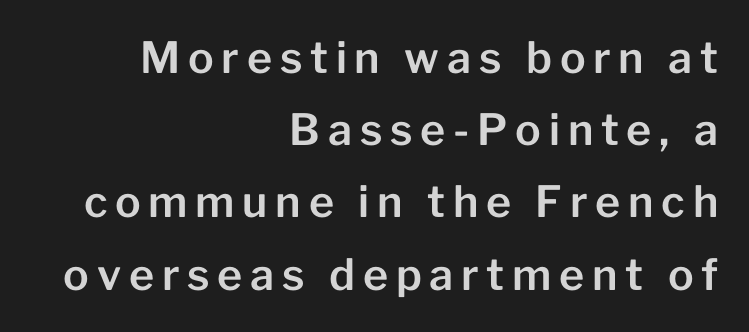
Q: Is the text italic (slanted)? A: No, it is upright.
Q: Is the typeface a serif or a sans-serif typeface? A: Sans-serif.
Q: Is the text underlined? A: No.
Q: How is the paragraph aligned? A: Right-aligned.
Q: Is the spacing between lines tight, normal or loose? A: Normal.
Q: Width (condensed, normal, or wide)? A: Normal.
Q: Stroke contrast? A: Low.
Q: x-height? A: Medium.
Q: Monospaced? A: No.
